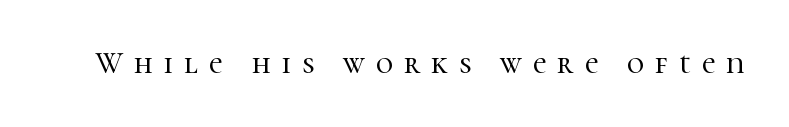
{"serif": "yes", "italic": "no", "width": "normal", "stroke_contrast": "high", "x_height": "medium", "monospaced": "no", "underline": "no", "letter_spacing": "wide", "letter_spacing_em": 0.37, "glyph_px": 30}
